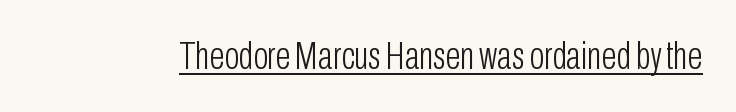
The typeface chosen for these lines omits serifs. Somebody hit Ctrl+U on this one — the words are underlined. The strokes are not fattened; the text isn't bold. Ascenders rise straight up at ninety degrees.
